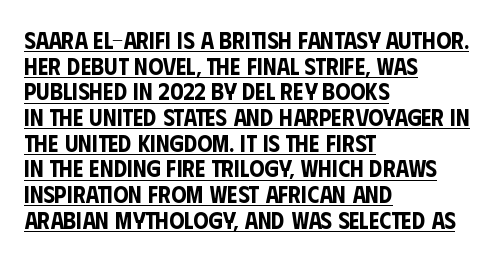
The image shows 24 px text type, upright; set left-aligned, tight line spacing (1.07x), normal letter spacing, underlined.
